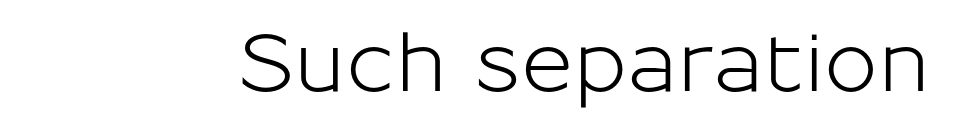
The type family on display is of the sans-serif kind. Short note: letters normally spaced. The rendering uses natural spacing where letterforms have individual widths. Unlike italic type, these characters show no tilt at all. The glyphs are unaccompanied by any horizontal stroke below them.
